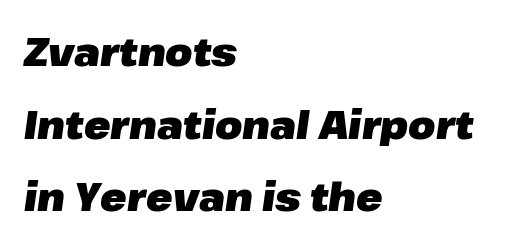
Q: Is the text bold? A: Yes.
Q: Is the text italic (slanted)? A: Yes, it leans right by about 8 degrees.
Q: Is the text underlined? A: No.
Q: How is the paragraph aligned? A: Left-aligned.
Q: Is the spacing between letters normal or unusually wide? A: Normal.
Q: Width (condensed, normal, or wide)? A: Normal.
Q: Stroke contrast? A: Low.
Q: x-height? A: Medium.
Q: Monospaced? A: No.
